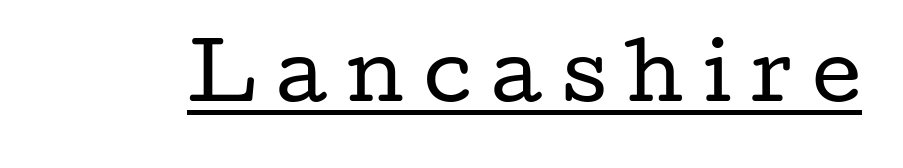
{"serif": "yes", "italic": "no", "bold": "no", "weight": "regular", "width": "wide", "stroke_contrast": "low", "x_height": "medium", "monospaced": "no", "underline": "yes", "letter_spacing": "wide", "letter_spacing_em": 0.26, "glyph_px": 76}
